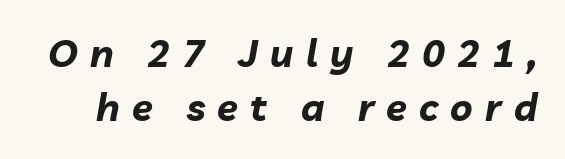
Q: Is the text bold? A: Yes.
Q: Is the text italic (slanted)? A: Yes, it leans right by about 10 degrees.
Q: Is the text underlined? A: No.
Q: Is the spacing between letters normal or unusually wide? A: Unusually wide.
Q: Is the spacing between lines tight, normal or loose? A: Normal.
Q: Width (condensed, normal, or wide)? A: Normal.
Q: Stroke contrast? A: Low.
Q: x-height? A: Medium.
Q: Monospaced? A: No.
